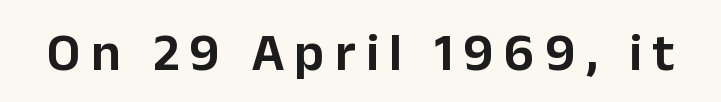
{"serif": "no", "italic": "no", "width": "normal", "stroke_contrast": "low", "x_height": "medium", "monospaced": "no", "underline": "no", "glyph_px": 54}
